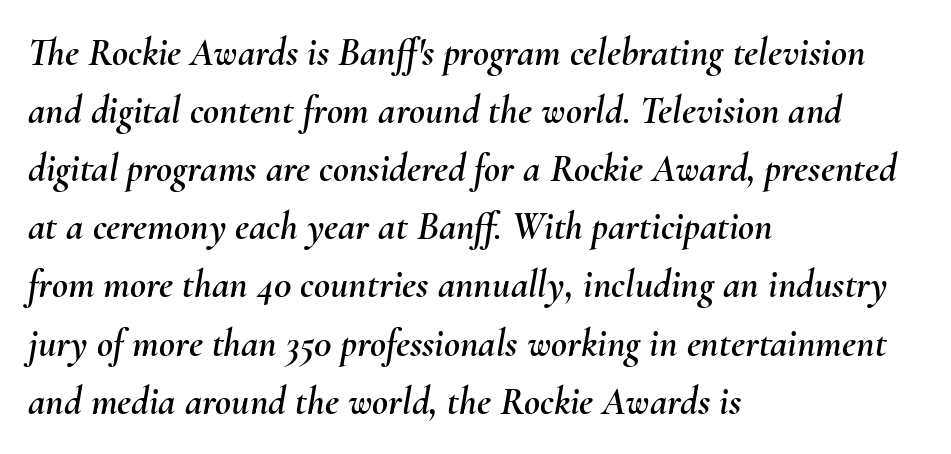
{"italic": "yes", "lean": "right", "slant_degrees": 10, "width": "normal", "stroke_contrast": "medium", "x_height": "small", "monospaced": "no", "underline": "no", "align": "left", "line_spacing": "normal", "line_spacing_ratio": 1.49, "letter_spacing": "normal", "letter_spacing_em": 0.0, "glyph_px": 39}
